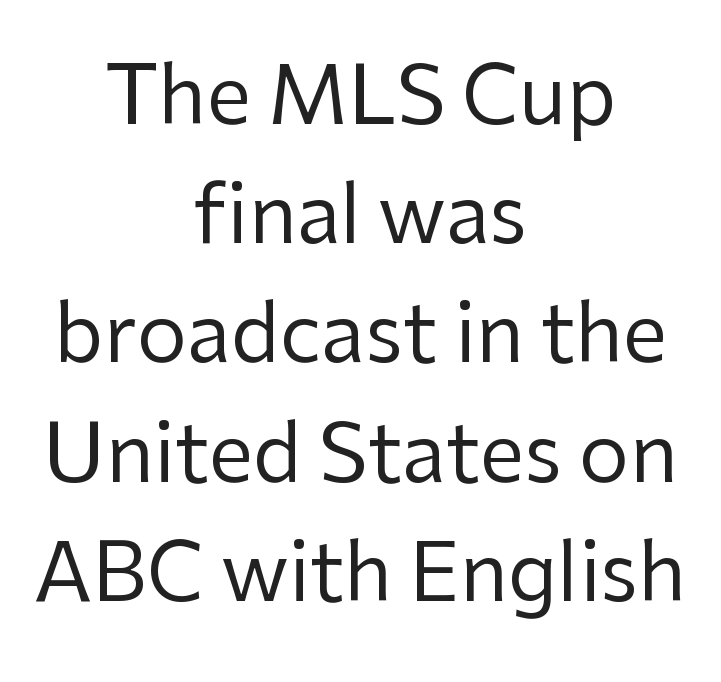
Q: Is the text bold? A: No.
Q: Is the text italic (slanted)? A: No, it is upright.
Q: Is the typeface a serif or a sans-serif typeface? A: Sans-serif.
Q: Is the text underlined? A: No.
Q: How is the paragraph aligned? A: Centered.
Q: Is the spacing between letters normal or unusually wide? A: Normal.
Q: Is the spacing between lines tight, normal or loose? A: Normal.
Q: Width (condensed, normal, or wide)? A: Normal.
Q: Stroke contrast? A: Low.
Q: x-height? A: Medium.
Q: Monospaced? A: No.
